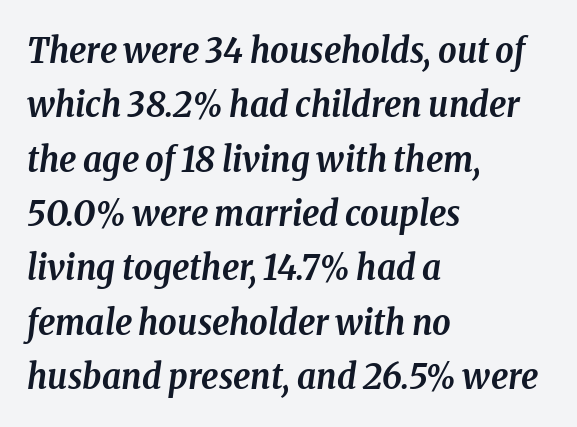
Q: Is the text bold? A: Yes.
Q: Is the text italic (slanted)? A: Yes, it leans right by about 8 degrees.
Q: Is the typeface a serif or a sans-serif typeface? A: Serif.
Q: Is the text underlined? A: No.
Q: How is the paragraph aligned? A: Left-aligned.
Q: Is the spacing between letters normal or unusually wide? A: Normal.
Q: Is the spacing between lines tight, normal or loose? A: Normal.
Q: Width (condensed, normal, or wide)? A: Condensed.
Q: Stroke contrast? A: Low.
Q: x-height? A: Medium.
Q: Monospaced? A: No.
